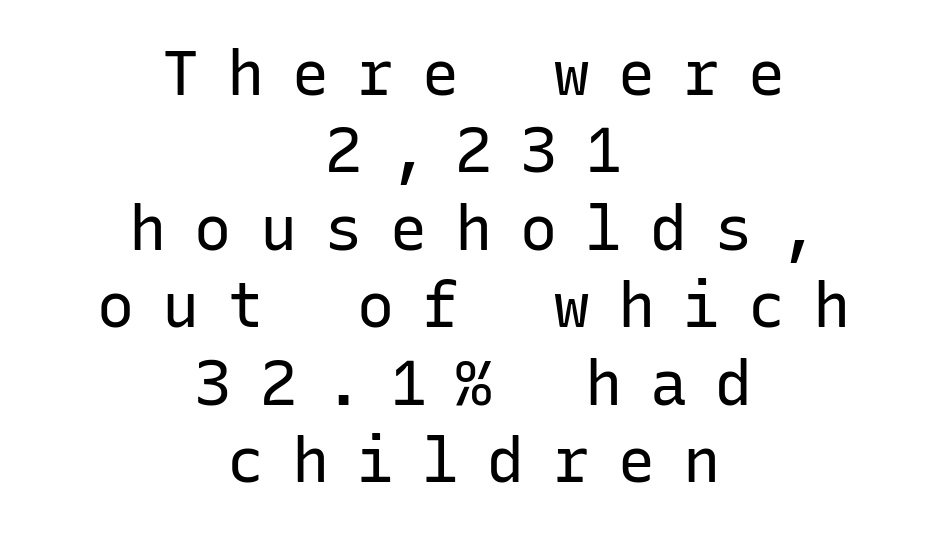
The passage shown stacks its lines at a standard gap. Are there feet on the stems? There aren't — it's a sans. Is the stroke heavy? The answer is a plain regular-or-lighter. Spacing verdict: monospaced, one width for all characters.
